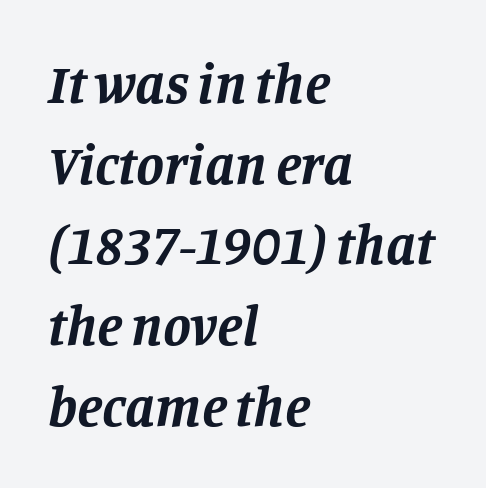
Spacing verdict: proportional, widths tailored to each character. Does extra space separate the letters? No, they use regular spacing. Slanted lettering throughout. Compared with a centered layout, this one pins lines to the left instead. The zone under the glyphs is completely vacant. Each glyph is drawn with heavy, bold strokes.
